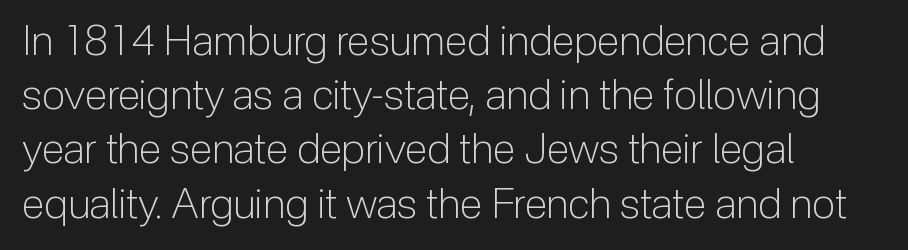
Q: Is the text bold? A: No.
Q: Is the text italic (slanted)? A: No, it is upright.
Q: Is the typeface a serif or a sans-serif typeface? A: Sans-serif.
Q: Is the text underlined? A: No.
Q: How is the paragraph aligned? A: Left-aligned.
Q: Is the spacing between letters normal or unusually wide? A: Normal.
Q: Is the spacing between lines tight, normal or loose? A: Normal.
Q: Width (condensed, normal, or wide)? A: Normal.
Q: Stroke contrast? A: Low.
Q: x-height? A: Medium.
Q: Monospaced? A: No.
